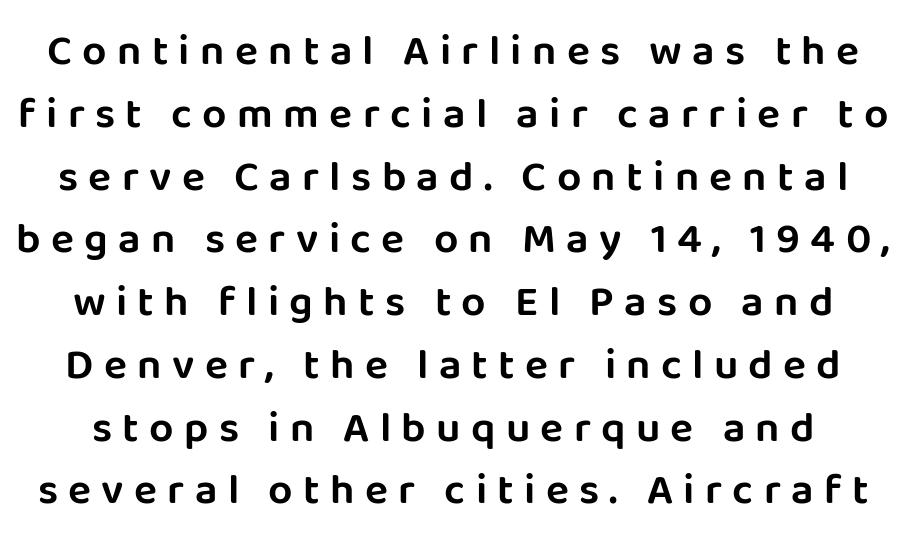
Nope, not italic — everything's standing straight. The area under the type is left untouched. A typesetter would call this leading conventional body-copy spacing. The letters advance in unequal steps, a hallmark of proportional type.
